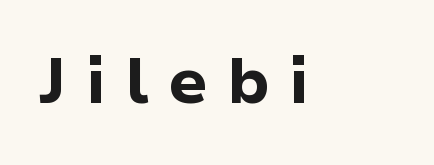
The image shows 63 px bold sans-serif type, upright; set unusually wide letter spacing (+0.3 em), not underlined; low stroke contrast and a medium x-height.
